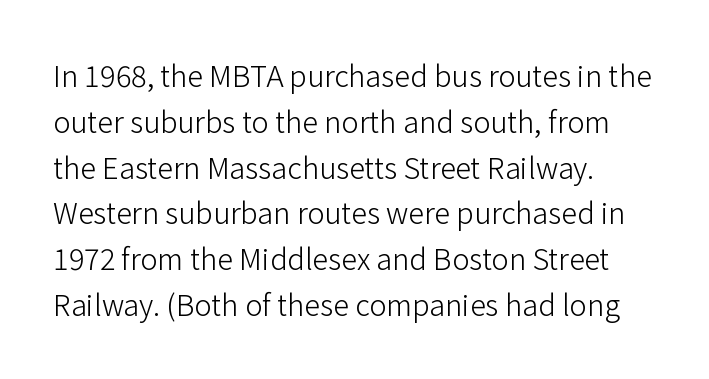
A typesetter would call this proportional, since set widths differ per character. This sample keeps an unexceptional amount of space between lines. The face used here is rendered with its standard letterfit. Where is the straight margin? On the left. The typeface chosen for these lines omits serifs. Unbolded letterforms with no extra heft.
